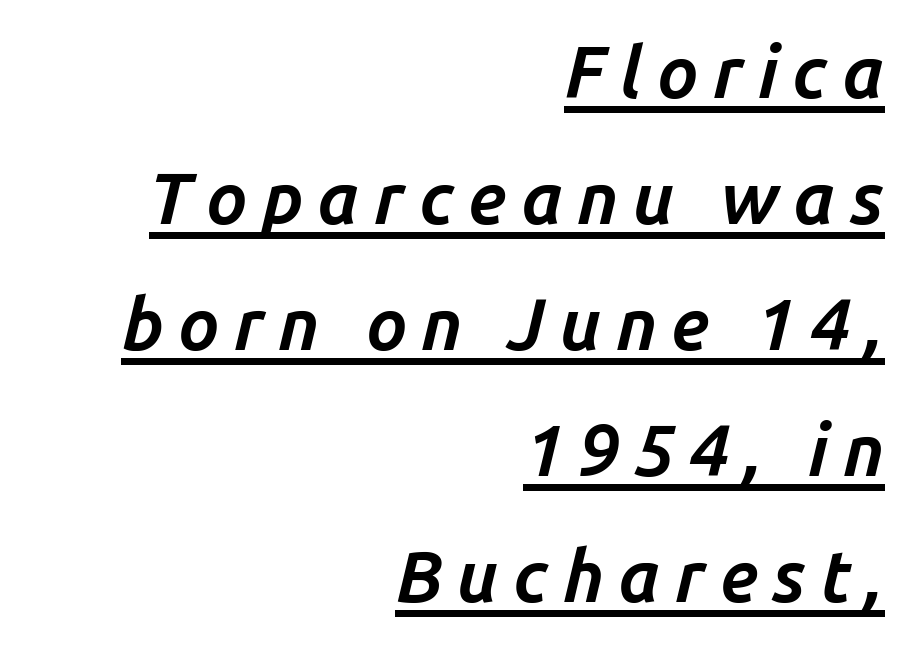
{"italic": "yes", "lean": "right", "slant_degrees": 14, "bold": "yes", "weight": "bold", "width": "normal", "stroke_contrast": "low", "x_height": "medium", "monospaced": "no", "underline": "yes", "align": "right", "line_spacing_ratio": 1.75, "letter_spacing": "wide", "letter_spacing_em": 0.2, "glyph_px": 72}
